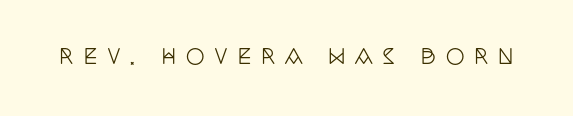
The image shows 21 px text type, upright; set unusually wide letter spacing (+0.45 em), not underlined.
